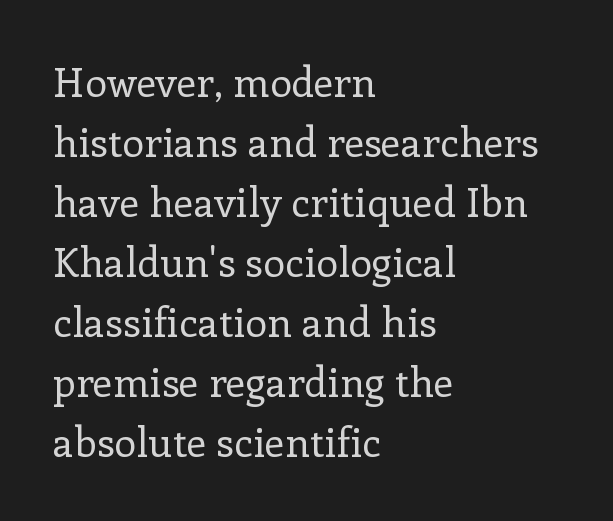
Q: Is the text bold? A: No.
Q: Is the text italic (slanted)? A: No, it is upright.
Q: Is the typeface a serif or a sans-serif typeface? A: Serif.
Q: Is the text underlined? A: No.
Q: How is the paragraph aligned? A: Left-aligned.
Q: Is the spacing between letters normal or unusually wide? A: Normal.
Q: Is the spacing between lines tight, normal or loose? A: Normal.
Q: Width (condensed, normal, or wide)? A: Normal.
Q: Stroke contrast? A: Low.
Q: x-height? A: Medium.
Q: Monospaced? A: No.
